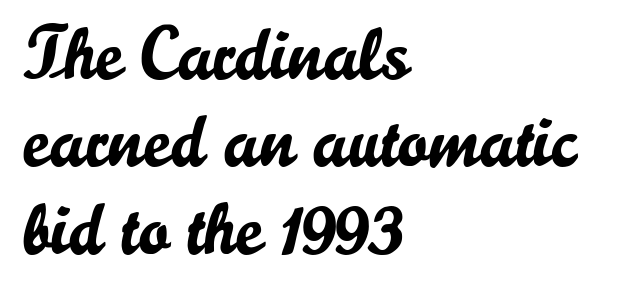
Q: Is the text italic (slanted)? A: Yes.
Q: Is the typeface a serif or a sans-serif typeface? A: Sans-serif.
Q: Is the text underlined? A: No.
Q: How is the paragraph aligned? A: Left-aligned.
Q: Is the spacing between letters normal or unusually wide? A: Normal.
Q: Width (condensed, normal, or wide)? A: Normal.
Q: Stroke contrast? A: Low.
Q: x-height? A: Small.
Q: Monospaced? A: No.
